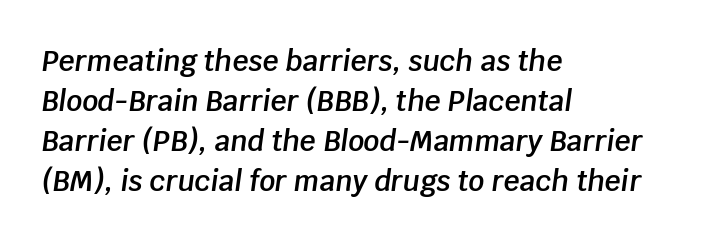
The image shows 28 px semibold type, italic (leaning right); set left-aligned, normal line spacing (1.43x), normal letter spacing, not underlined; low stroke contrast and a large x-height.
